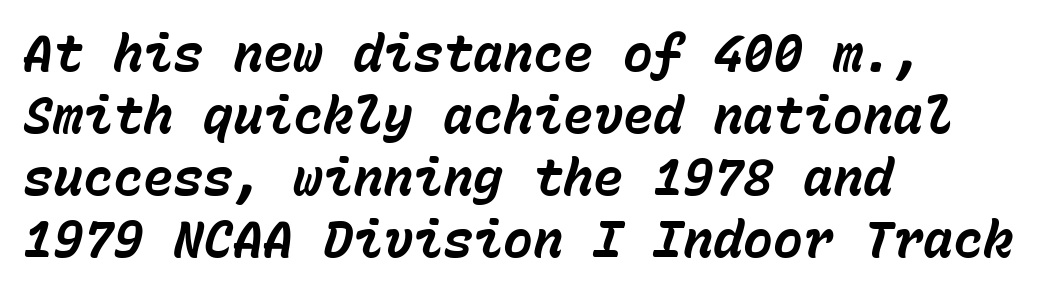
{"italic": "yes", "lean": "right", "slant_degrees": 15, "bold": "yes", "weight": "bold", "width": "normal", "stroke_contrast": "low", "x_height": "medium", "monospaced": "yes", "underline": "no", "align": "left", "line_spacing_ratio": 1.24, "letter_spacing": "normal", "letter_spacing_em": 0.0, "glyph_px": 50}
